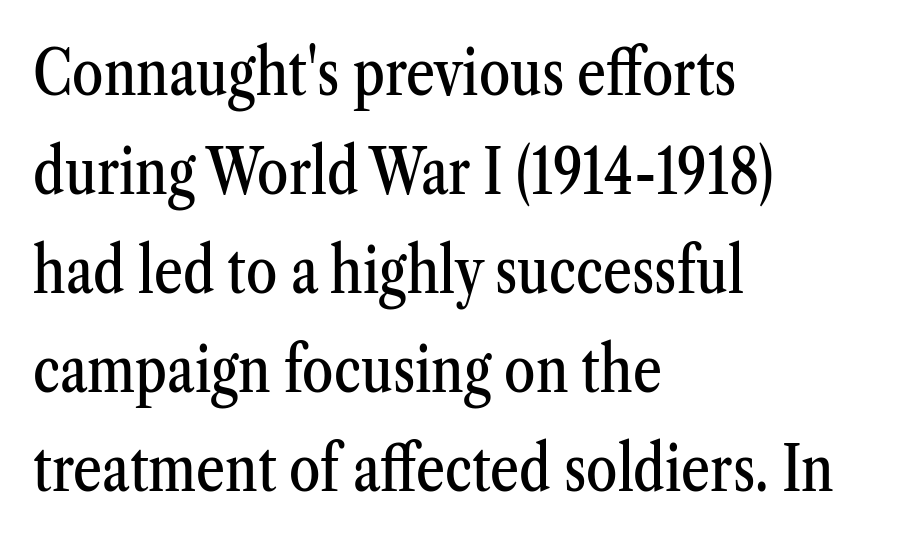
The image shows 63 px condensed serif type, upright; set left-aligned, normal line spacing (1.57x), normal letter spacing, not underlined; medium stroke contrast and a medium x-height.
